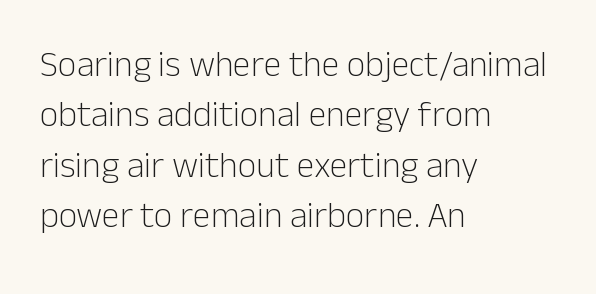
How would I describe the line gaps? Plain and ordinary. Every character sits straight up, as roman type does. The letters look calm and open, with moderate or lighter stems. Nobody touched the tracking dial on this one. Note the varied advance widths — an 'i' is clearly narrower than an 'm'. If you drew a ruler down the left edge, every line would touch it.
